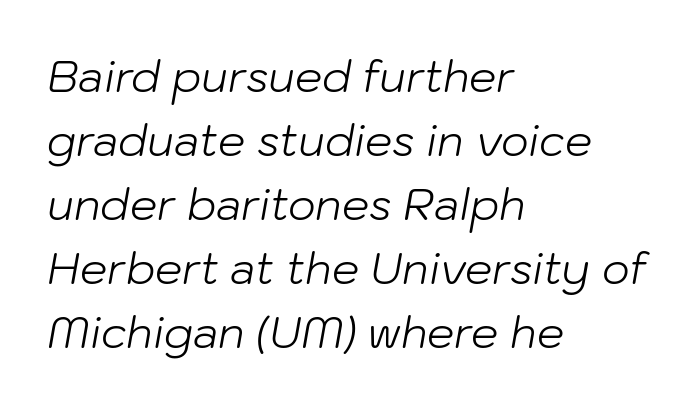
Clear beneath every line of the passage. Whoever set this chose a conventional vertical rhythm. Designer's note — italics engaged. Counters stay open thanks to moderate or lighter strokes.
